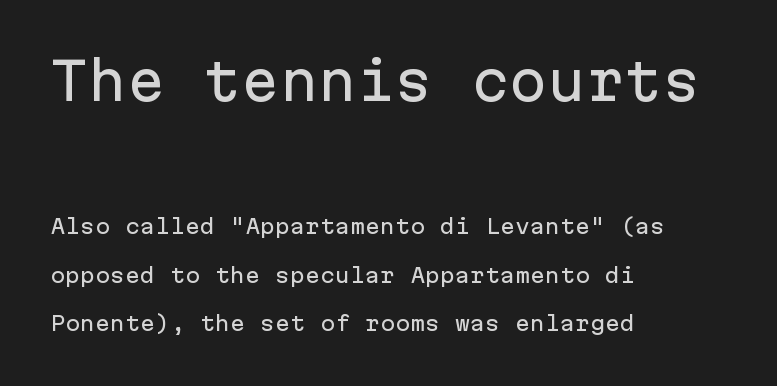
Between one letter and the next there's only the usual sliver of space. In terms of letterform style, serifs are entirely absent. The letters march in equal steps, a hallmark of fixed-pitch type. Bare-footed words on every line. It's the straight-up-and-down kind of type.
